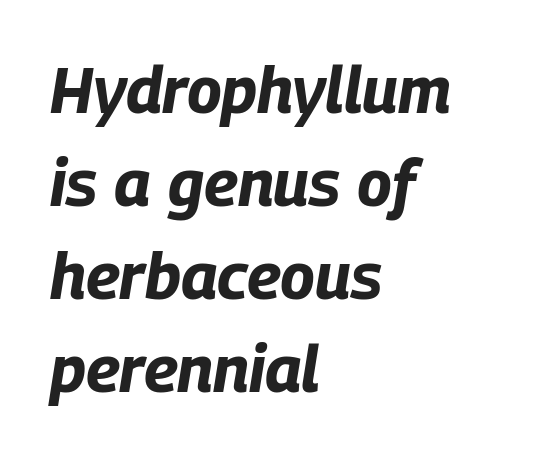
Q: Is the text bold? A: Yes.
Q: Is the text italic (slanted)? A: Yes, it leans right by about 9 degrees.
Q: Is the text underlined? A: No.
Q: How is the paragraph aligned? A: Left-aligned.
Q: Is the spacing between letters normal or unusually wide? A: Normal.
Q: Is the spacing between lines tight, normal or loose? A: Normal.
Q: Width (condensed, normal, or wide)? A: Condensed.
Q: Stroke contrast? A: Low.
Q: x-height? A: Large.
Q: Monospaced? A: No.
